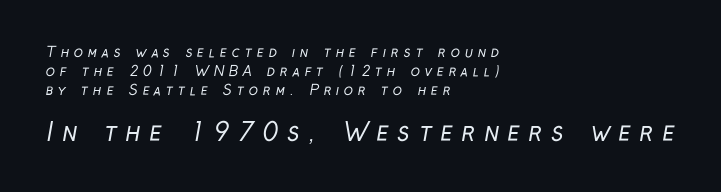
Leading: standard. Observe the wide spacing: letters keep a clear distance from each other. A clean baseline with only descenders dipping below it. No extra ink here — the face is not bold. The passage is arranged the way most books set body copy — flush left.
